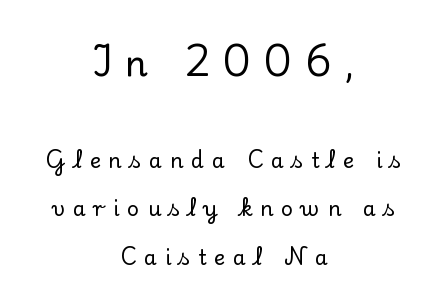
Examine the stroke ends and you'll spot serifs. Rule under the text: the space is simply empty. Each letter keeps its own natural width here, so spacing adapts to shape. Two sizes are in play, and the larger belongs to the first block. Italic? Not at all — the glyphs are vertical.
